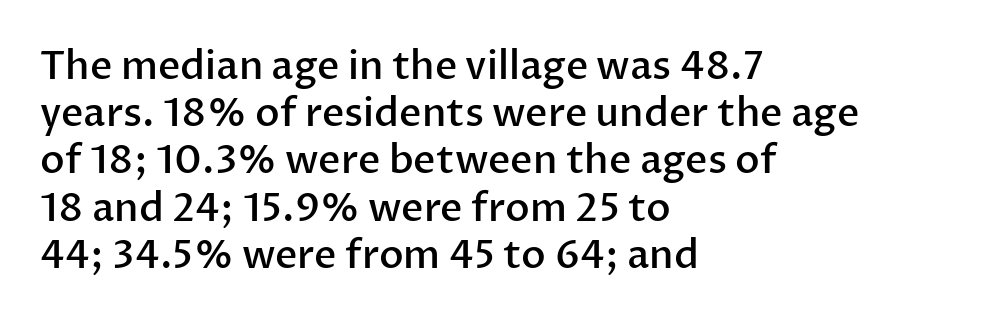
The image shows 39 px semibold sans-serif type, upright; set left-aligned, line spacing 1.21x, normal letter spacing, not underlined; low stroke contrast and a medium x-height.
